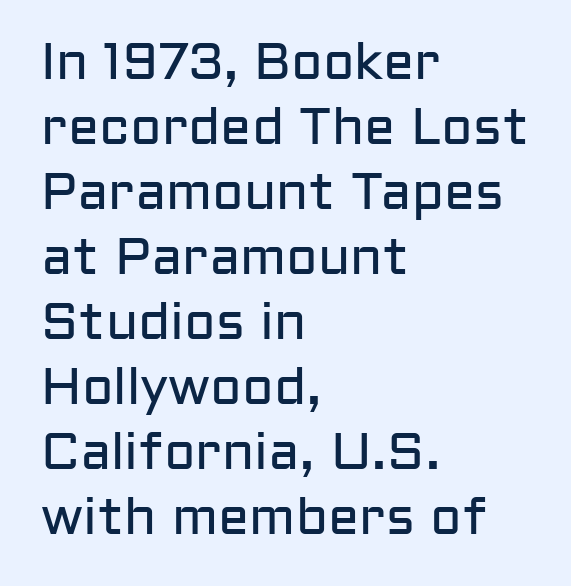
The image shows 52 px regular-weight sans-serif type, upright; set left-aligned, normal line spacing (1.25x), normal letter spacing, not underlined; low stroke contrast and a medium x-height.
